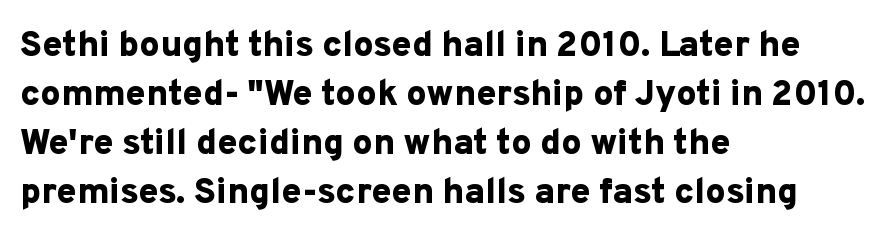
The image shows 36 px bold sans-serif type, upright; set left-aligned, normal line spacing (1.36x), normal letter spacing, not underlined; low stroke contrast and a medium x-height.
